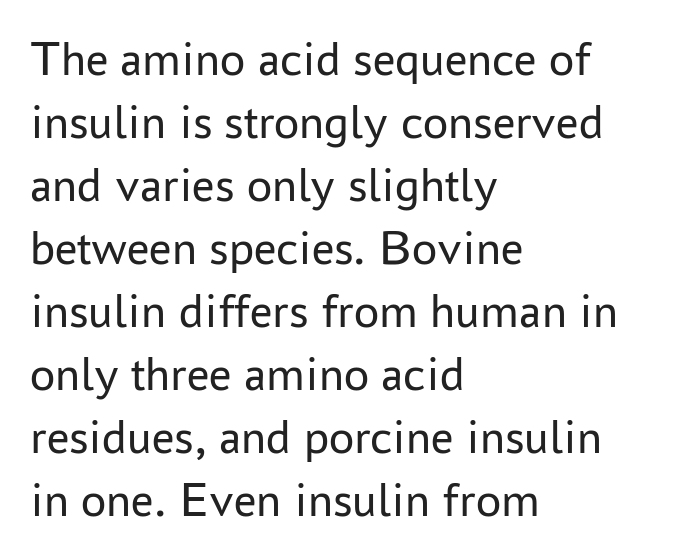
The image shows 50 px regular-weight sans-serif type, upright; set left-aligned, normal line spacing (1.26x), normal letter spacing, not underlined; low stroke contrast and a medium x-height.
